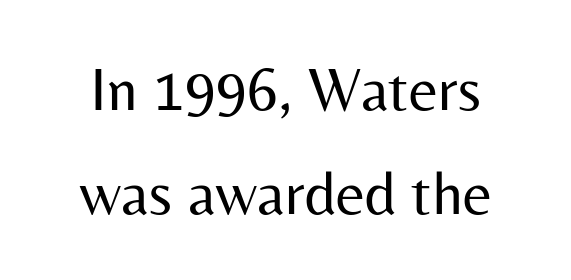
Q: Is the text bold? A: No.
Q: Is the text italic (slanted)? A: No, it is upright.
Q: Is the typeface a serif or a sans-serif typeface? A: Sans-serif.
Q: Is the text underlined? A: No.
Q: Is the spacing between letters normal or unusually wide? A: Normal.
Q: Is the spacing between lines tight, normal or loose? A: Normal.
Q: Width (condensed, normal, or wide)? A: Normal.
Q: Stroke contrast? A: Medium.
Q: x-height? A: Medium.
Q: Monospaced? A: No.
